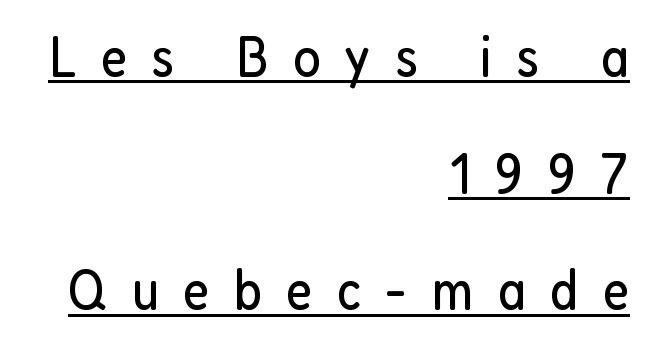
Q: Is the text bold? A: No.
Q: Is the text italic (slanted)? A: No, it is upright.
Q: Is the typeface a serif or a sans-serif typeface? A: Sans-serif.
Q: Is the text underlined? A: Yes.
Q: How is the paragraph aligned? A: Right-aligned.
Q: Is the spacing between letters normal or unusually wide? A: Unusually wide.
Q: Is the spacing between lines tight, normal or loose? A: Loose.
Q: Width (condensed, normal, or wide)? A: Condensed.
Q: Stroke contrast? A: Low.
Q: x-height? A: Medium.
Q: Monospaced? A: No.
